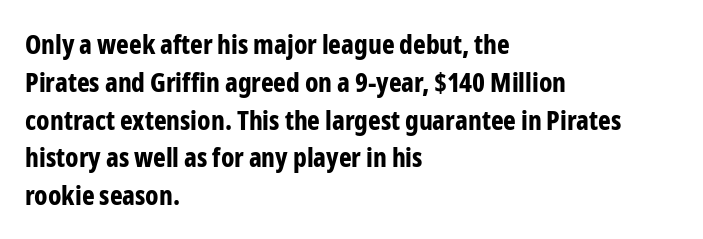
The image shows 27 px bold type, upright; set left-aligned, normal line spacing (1.4x), normal letter spacing, not underlined.
